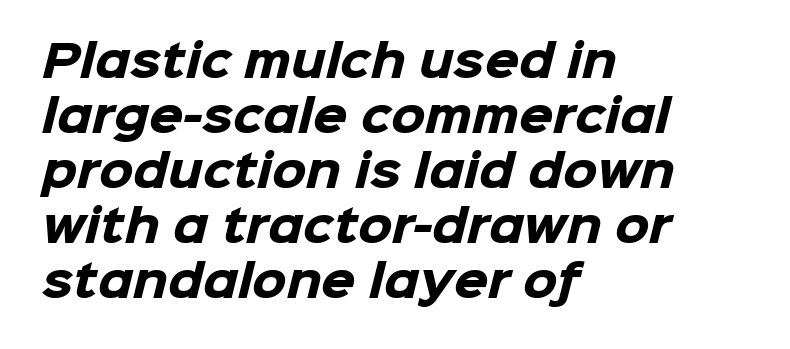
The leading is moderate, giving the passage an even texture. Honestly, the letter spacing is just normal — you wouldn't notice it. Underline: absent. What weight is shown? A full bold with thick strokes. The face used here is proportionally spaced, like ordinary book or web type.
